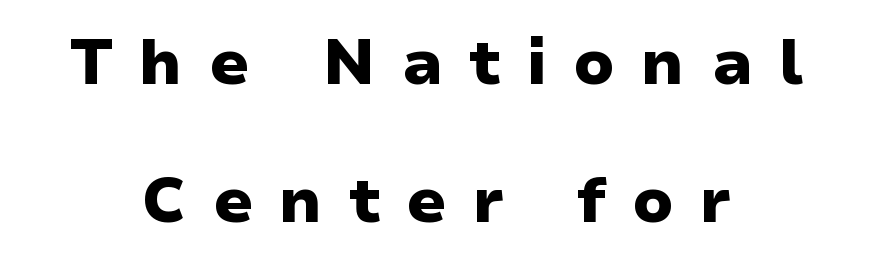
The rendering uses a bold face; every stroke is thick and dark. Posture: upright roman. The passage shown is not underscored anywhere. This rendering employs a face without finishing strokes, i.e., a sans-serif.
